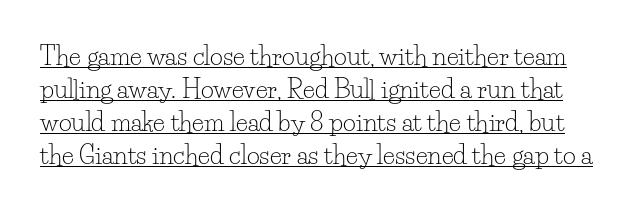
Q: Is the text bold? A: No.
Q: Is the text italic (slanted)? A: No, it is upright.
Q: Is the text underlined? A: Yes.
Q: Is the spacing between letters normal or unusually wide? A: Normal.
Q: Is the spacing between lines tight, normal or loose? A: Normal.
